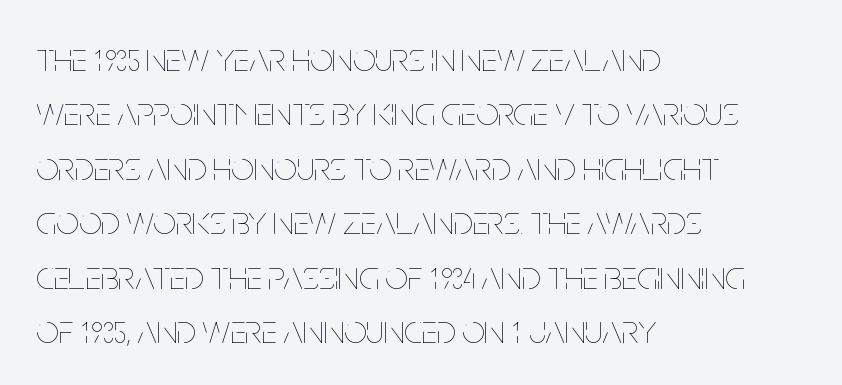
Q: Is the text bold? A: No.
Q: Is the text italic (slanted)? A: No, it is upright.
Q: Is the text underlined? A: No.
Q: How is the paragraph aligned? A: Left-aligned.
Q: Is the spacing between letters normal or unusually wide? A: Normal.
Q: Is the spacing between lines tight, normal or loose? A: Normal.
Q: Width (condensed, normal, or wide)? A: Condensed.
Q: Stroke contrast? A: Low.
Q: x-height? A: Large.
Q: Monospaced? A: No.
